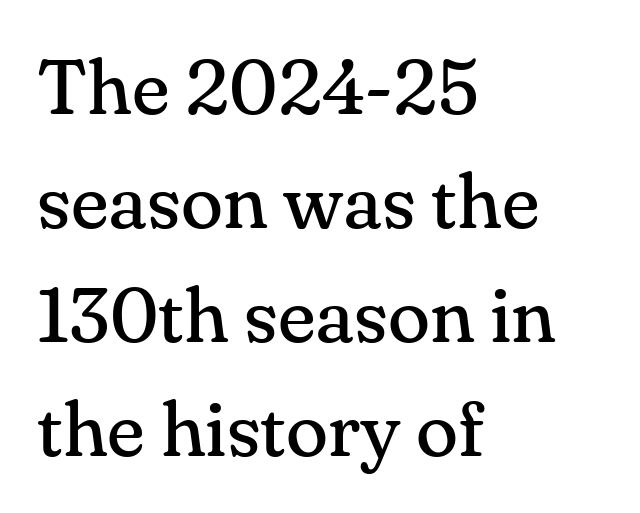
{"serif": "yes", "italic": "no", "bold": "no", "weight": "regular", "width": "normal", "stroke_contrast": "medium", "x_height": "small", "monospaced": "no", "underline": "no", "align": "left", "line_spacing": "normal", "line_spacing_ratio": 1.46, "letter_spacing": "normal", "letter_spacing_em": 0.0, "glyph_px": 78}
